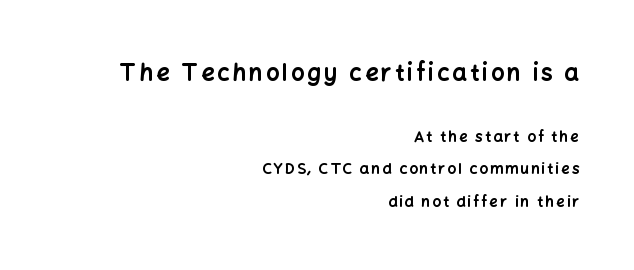
No word sits above an underline. Nope, not italic — everything's standing straight. Size hierarchy here favors the leading block over the trailing one. What's the leading like? Stretched, with rows far apart. Notice how the passage keeps a crisp vertical edge on the right only.
